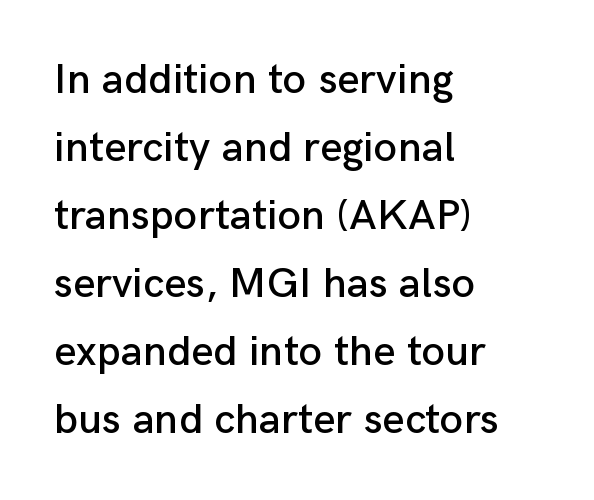
{"serif": "no", "italic": "no", "width": "normal", "stroke_contrast": "low", "x_height": "medium", "monospaced": "no", "underline": "no", "align": "left", "line_spacing": "normal", "line_spacing_ratio": 1.58, "letter_spacing": "normal", "letter_spacing_em": 0.0, "glyph_px": 43}
